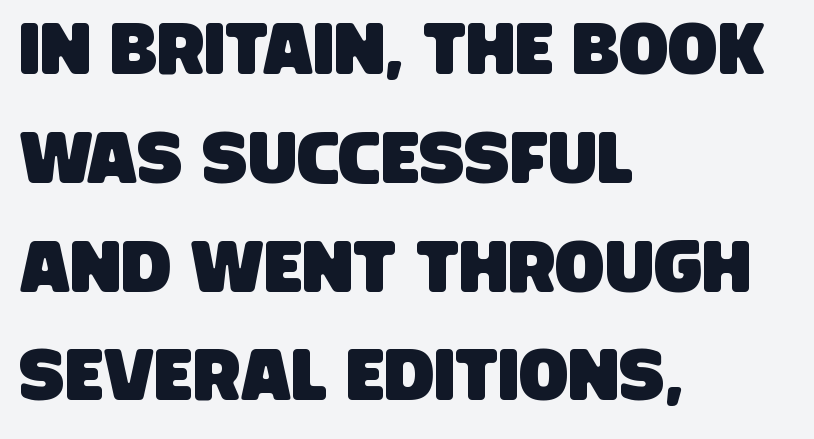
The image shows 73 px condensed sans-serif type; set left-aligned, normal line spacing (1.49x), normal letter spacing, not underlined; low stroke contrast and a large x-height.
